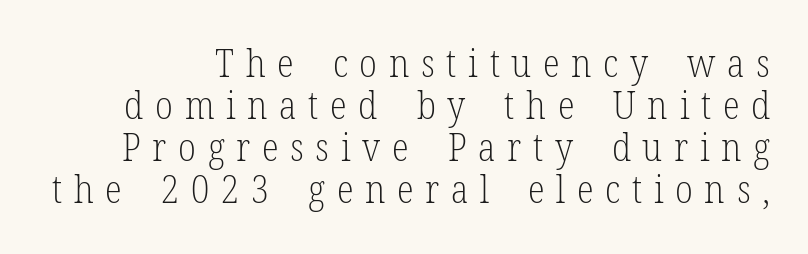
Q: Is the text bold? A: No.
Q: Is the text italic (slanted)? A: No, it is upright.
Q: Is the typeface a serif or a sans-serif typeface? A: Serif.
Q: Is the text underlined? A: No.
Q: Is the spacing between letters normal or unusually wide? A: Unusually wide.
Q: Is the spacing between lines tight, normal or loose? A: Tight.
Q: Width (condensed, normal, or wide)? A: Condensed.
Q: Stroke contrast? A: Low.
Q: x-height? A: Medium.
Q: Monospaced? A: No.
